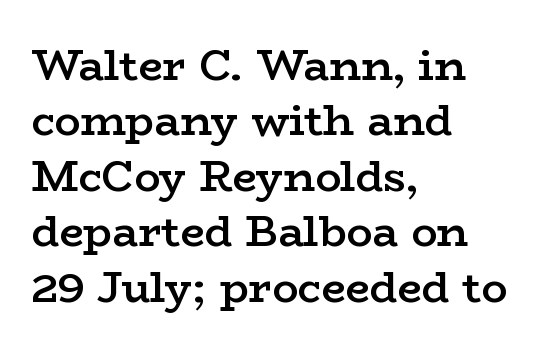
Q: Is the text bold? A: Semi-bold.
Q: Is the text italic (slanted)? A: No, it is upright.
Q: Is the typeface a serif or a sans-serif typeface? A: Serif.
Q: Is the text underlined? A: No.
Q: How is the paragraph aligned? A: Left-aligned.
Q: Is the spacing between letters normal or unusually wide? A: Normal.
Q: Is the spacing between lines tight, normal or loose? A: Normal.
Q: Width (condensed, normal, or wide)? A: Wide.
Q: Stroke contrast? A: Low.
Q: x-height? A: Medium.
Q: Monospaced? A: No.
